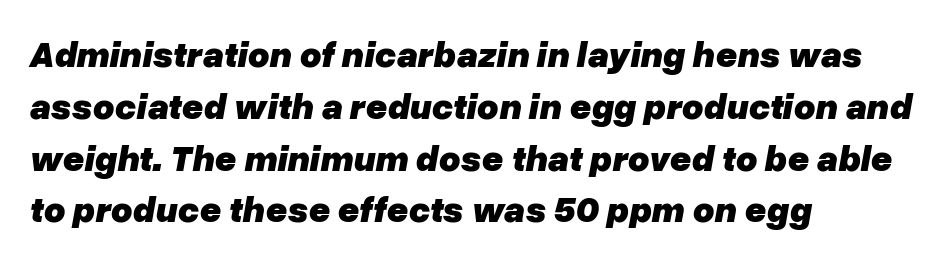
Q: Is the text bold? A: Yes.
Q: Is the text italic (slanted)? A: Yes, it leans right by about 10 degrees.
Q: Is the text underlined? A: No.
Q: How is the paragraph aligned? A: Left-aligned.
Q: Is the spacing between letters normal or unusually wide? A: Normal.
Q: Is the spacing between lines tight, normal or loose? A: Normal.
Q: Width (condensed, normal, or wide)? A: Normal.
Q: Stroke contrast? A: Low.
Q: x-height? A: Medium.
Q: Monospaced? A: No.
